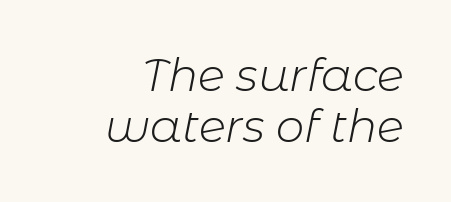
The image shows 45 px light type, italic (leaning right); set right-aligned, tight line spacing (1.14x), normal letter spacing, not underlined; low stroke contrast and a medium x-height.
